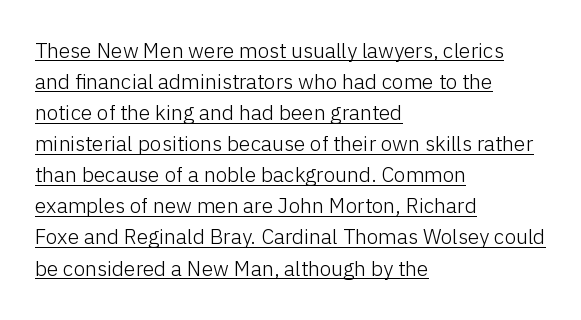
Q: Is the text bold? A: No.
Q: Is the text italic (slanted)? A: No, it is upright.
Q: Is the text underlined? A: Yes.
Q: How is the paragraph aligned? A: Left-aligned.
Q: Is the spacing between letters normal or unusually wide? A: Normal.
Q: Is the spacing between lines tight, normal or loose? A: Normal.
